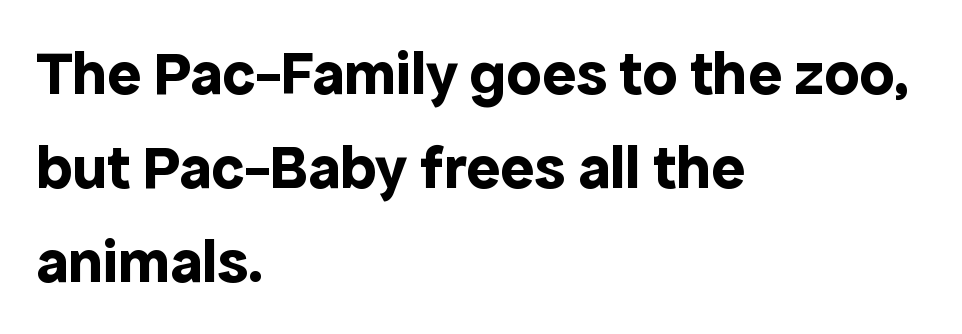
{"serif": "no", "italic": "no", "bold": "yes", "weight": "bold", "width": "normal", "x_height": "medium", "monospaced": "no", "underline": "no", "align": "left", "line_spacing": "normal", "line_spacing_ratio": 1.49, "letter_spacing": "normal", "letter_spacing_em": 0.0, "glyph_px": 63}
